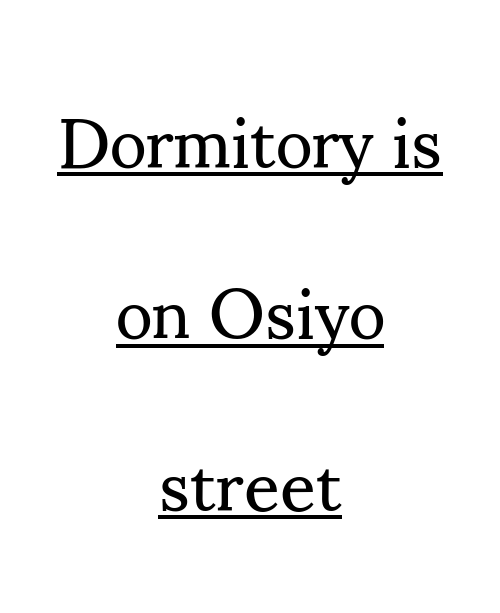
The image shows 70 px regular-weight serif type, upright; set centered, loose line spacing (2.45x), normal letter spacing, underlined; medium stroke contrast and a small x-height.
